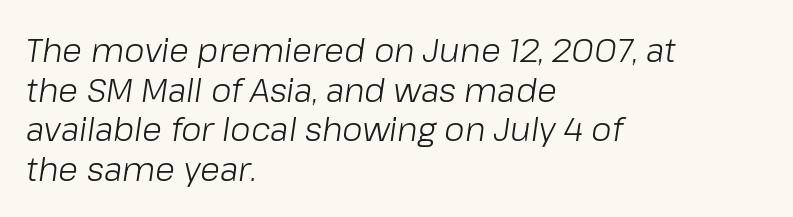
Q: Is the text bold? A: No.
Q: Is the text italic (slanted)? A: Yes, it leans right by about 8 degrees.
Q: Is the text underlined? A: No.
Q: How is the paragraph aligned? A: Left-aligned.
Q: Is the spacing between letters normal or unusually wide? A: Normal.
Q: Width (condensed, normal, or wide)? A: Normal.
Q: Stroke contrast? A: Low.
Q: x-height? A: Medium.
Q: Monospaced? A: No.
